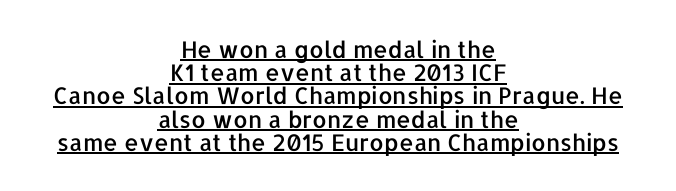
The paragraph shown floats in the horizontal middle. There is no visible air inserted between adjacent glyphs. The type sits square on the baseline with zero lean. The passage shown stacks its lines with hardly any gap. The rendered words wear a rule along their underside.
